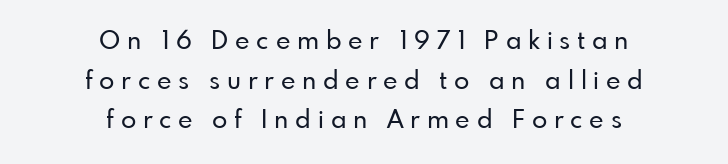
The image shows 25 px text type, upright; set centered, normal line spacing (1.59x), unusually wide letter spacing (+0.27 em), not underlined.
